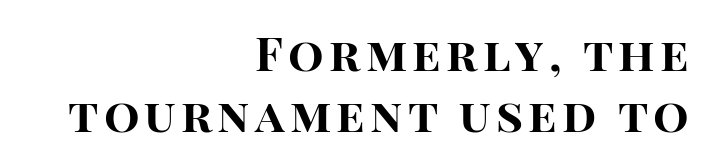
Decoration check: the copy has no underline. Think of a printed novel: that variable character pitch is what you see here. Caption: multi-line text, flush right, ragged left. The block of text has a typical density, with ordinary space between rows. The passage shown is emphatically bold.
